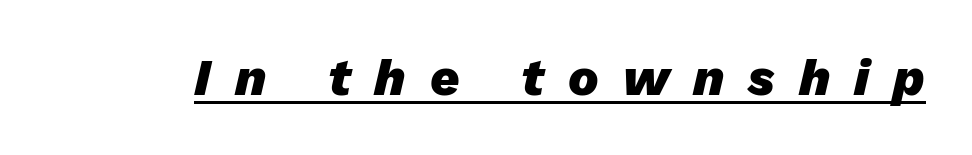
The rendered words wear a rule along their underside. This sample uses expanded letter spacing, leaving extra air between glyphs. Character widths vary here, with narrow letters taking less room than wide ones. How heavy is the stroke? Heavy — this is a bold. The lettering tilts uniformly, giving the passage an italic look.
